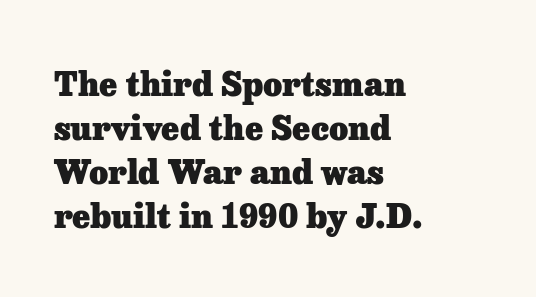
Each word holds together tightly as a unit, with standard inter-letter gaps. Note the varied advance widths — an 'i' is clearly narrower than an 'm'. This sample uses a serif face. The lines are quadded left.
